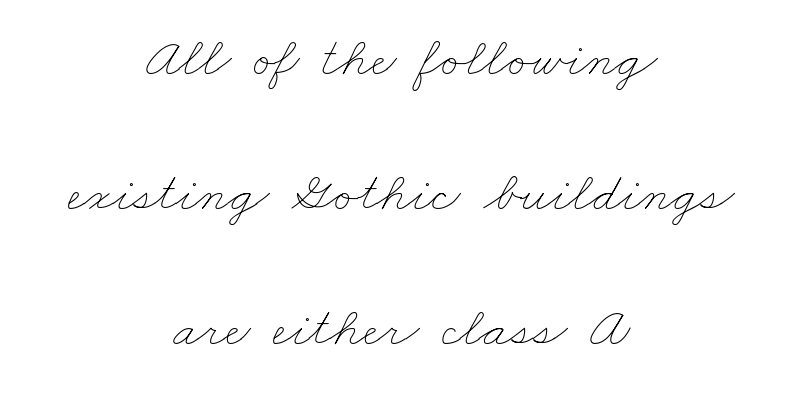
You could not count columns in this text — the font is proportionally spaced. The passage is arranged like a title page — every line centered. Compared with a typical body face, this is equally light or lighter still. You could call the tracking neutral — neither tight nor loose. Clear beneath every line of the passage.
